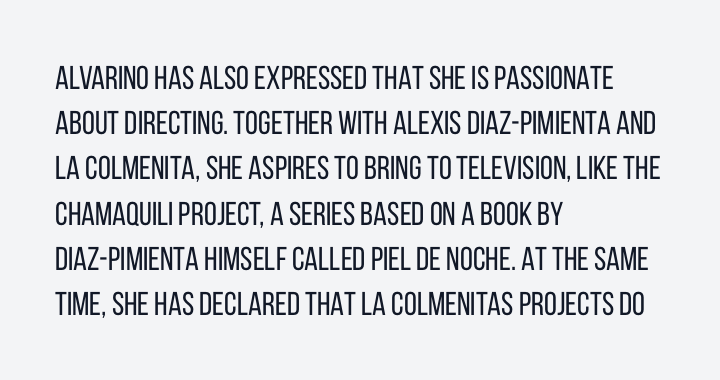
What's the leading like? Ordinary, nothing unusual. Where is the straight margin? On the left. You could call the tracking neutral — neither tight nor loose. Style check: upright.
